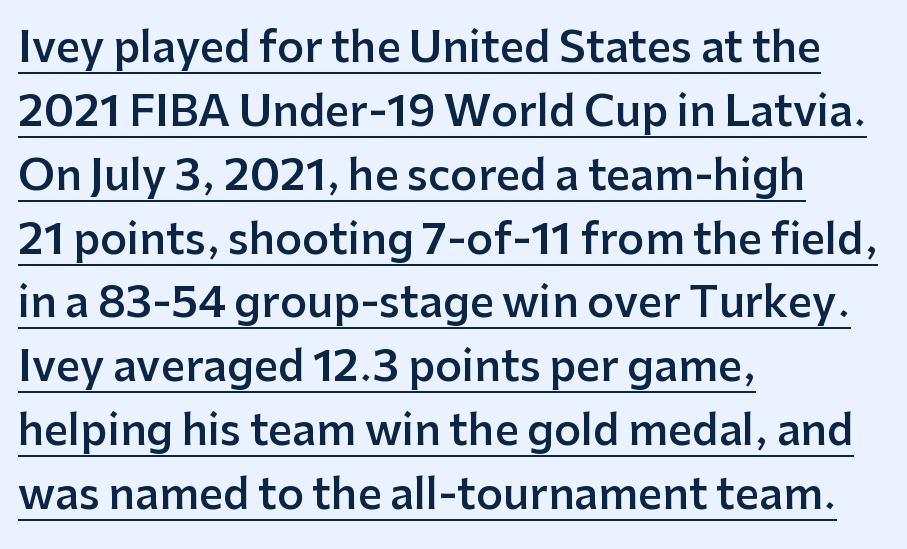
{"serif": "no", "italic": "no", "bold": "semi", "weight": "semibold", "width": "normal", "stroke_contrast": "low", "x_height": "medium", "monospaced": "no", "underline": "yes", "align": "left", "line_spacing": "normal", "line_spacing_ratio": 1.52, "letter_spacing": "normal", "letter_spacing_em": 0.0, "glyph_px": 42}
